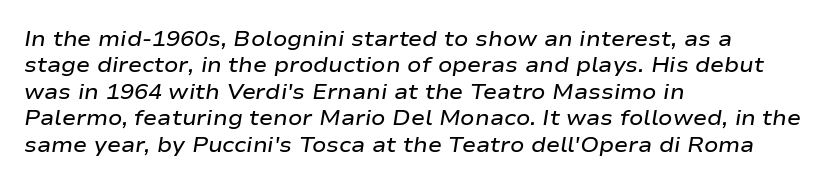
{"italic": "yes", "lean": "right", "slant_degrees": 9, "bold": "semi", "underline": "no", "align": "left", "line_spacing": "normal", "line_spacing_ratio": 1.26, "letter_spacing": "normal", "letter_spacing_em": 0.0, "glyph_px": 21}
